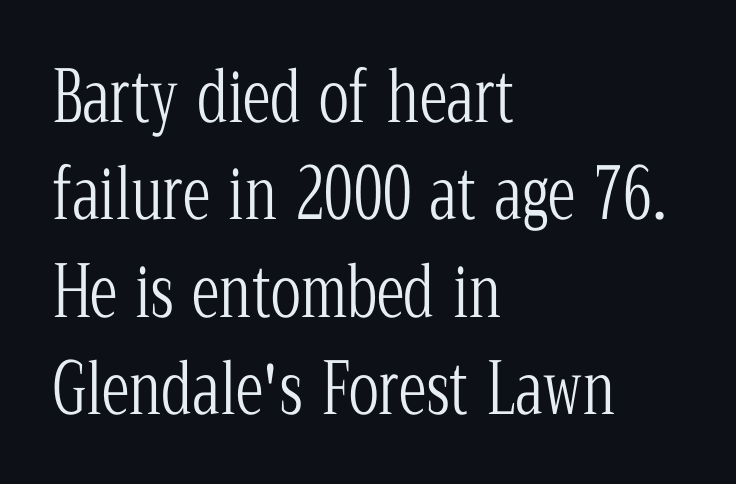
{"serif": "yes", "italic": "no", "bold": "no", "weight": "light", "width": "condensed", "stroke_contrast": "low", "x_height": "medium", "monospaced": "no", "underline": "no", "align": "left", "line_spacing": "normal", "line_spacing_ratio": 1.39, "letter_spacing": "normal", "letter_spacing_em": 0.0, "glyph_px": 70}
